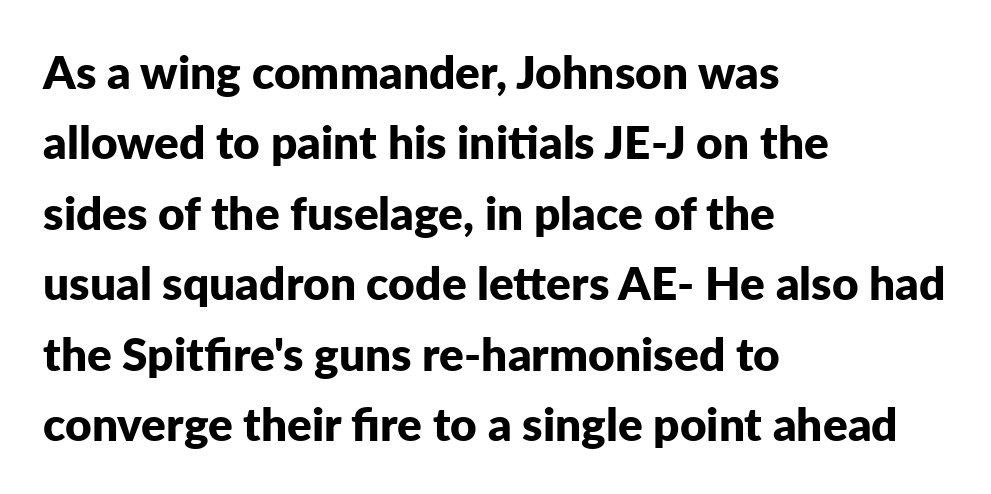
The image shows 46 px bold sans-serif type, upright; set left-aligned, normal line spacing (1.53x), normal letter spacing, not underlined; low stroke contrast and a medium x-height.
